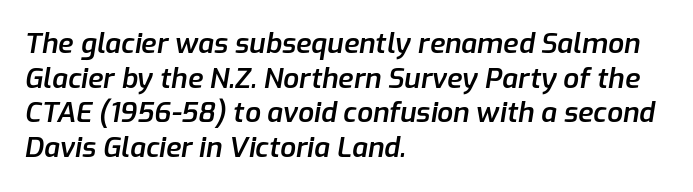
Q: Is the text bold? A: Semi-bold.
Q: Is the text italic (slanted)? A: Yes, it leans right by about 9 degrees.
Q: Is the text underlined? A: No.
Q: How is the paragraph aligned? A: Left-aligned.
Q: Is the spacing between letters normal or unusually wide? A: Normal.
Q: Width (condensed, normal, or wide)? A: Normal.
Q: Stroke contrast? A: Low.
Q: x-height? A: Medium.
Q: Monospaced? A: No.
